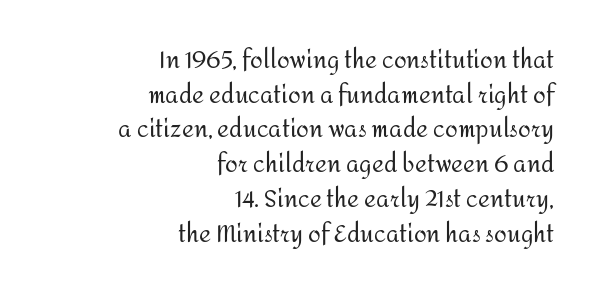
Q: Is the text bold? A: No.
Q: Is the text italic (slanted)? A: No, it is upright.
Q: Is the text underlined? A: No.
Q: How is the paragraph aligned? A: Right-aligned.
Q: Is the spacing between letters normal or unusually wide? A: Normal.
Q: Is the spacing between lines tight, normal or loose? A: Normal.
